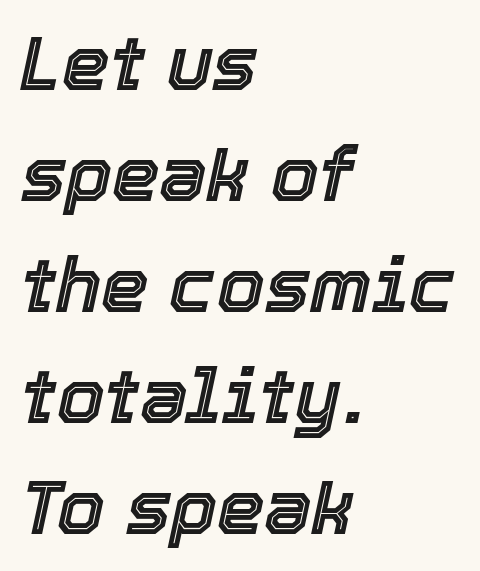
{"italic": "yes", "lean": "right", "slant_degrees": 12, "width": "normal", "x_height": "medium", "monospaced": "no", "underline": "no", "align": "left", "line_spacing": "normal", "line_spacing_ratio": 1.46, "letter_spacing": "normal", "letter_spacing_em": 0.0, "glyph_px": 76}
